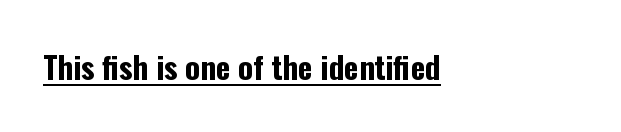
A typesetter would mark this as roman, not italic. Plenty of ink on the page — the face is bold. Nothing sits at the stroke ends, so this counts as sans-serif. What stands out about the letter spacing? Nothing — it is the standard amount. Notice how a bar underscores the lettering throughout.
